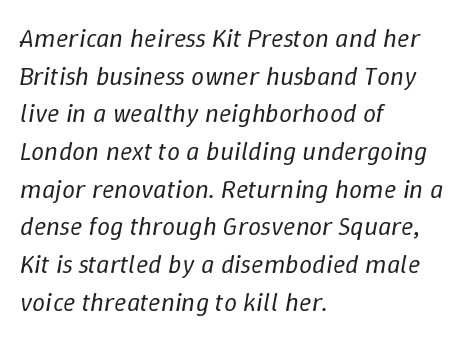
The image shows 26 px text type, italic (leaning right); set left-aligned, normal line spacing (1.45x), normal letter spacing, not underlined.
